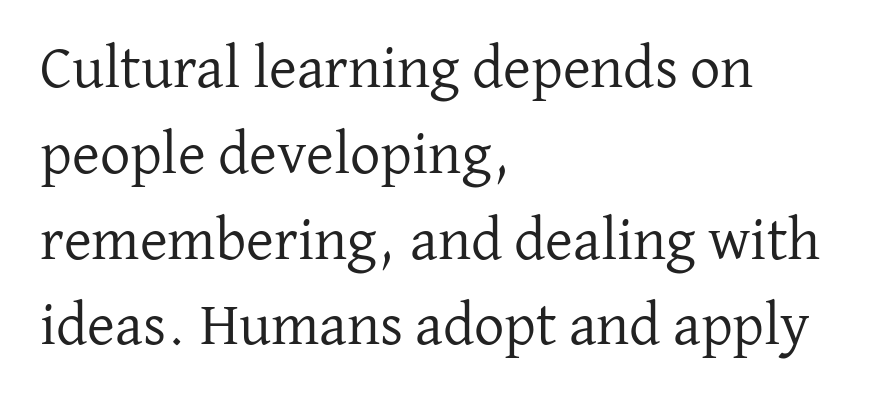
The image shows 60 px regular-weight serif type, upright; set left-aligned, normal line spacing (1.43x), normal letter spacing, not underlined; low stroke contrast and a medium x-height.
